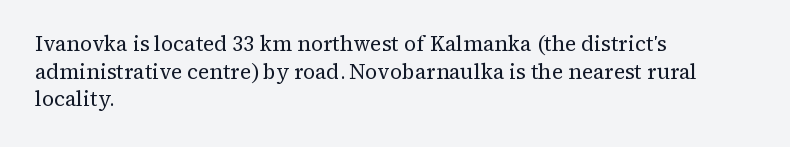
Teacher's note: observe the even left margin — that is flush-left alignment. The line texture is even and compact thanks to regular tracking. The lettering stays uniformly vertical, giving the passage a roman look. The baseline area is clear.
